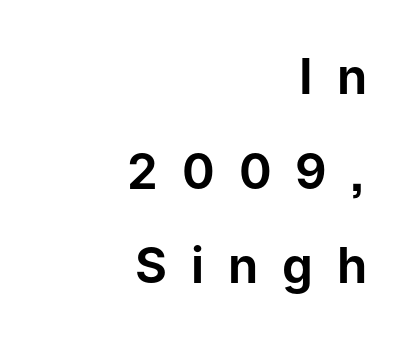
{"serif": "no", "italic": "no", "width": "normal", "stroke_contrast": "low", "x_height": "medium", "monospaced": "no", "underline": "no", "align": "right", "line_spacing": "loose", "line_spacing_ratio": 1.93, "letter_spacing": "wide", "letter_spacing_em": 0.49, "glyph_px": 49}
